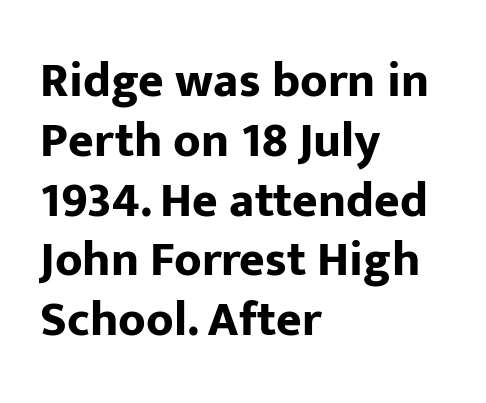
Q: Is the text bold? A: Yes.
Q: Is the text italic (slanted)? A: No, it is upright.
Q: Is the typeface a serif or a sans-serif typeface? A: Sans-serif.
Q: Is the text underlined? A: No.
Q: How is the paragraph aligned? A: Left-aligned.
Q: Is the spacing between letters normal or unusually wide? A: Normal.
Q: Width (condensed, normal, or wide)? A: Normal.
Q: Stroke contrast? A: Low.
Q: x-height? A: Medium.
Q: Monospaced? A: No.
